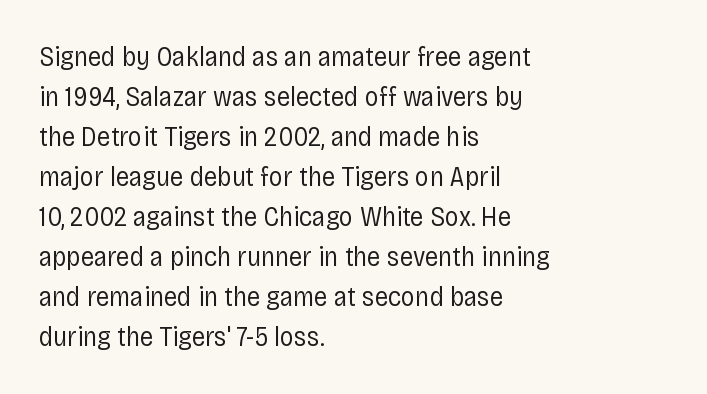
The image shows 28 px regular-weight, condensed sans-serif type, upright; set left-aligned, normal line spacing (1.43x), normal letter spacing, not underlined; low stroke contrast and a large x-height.
